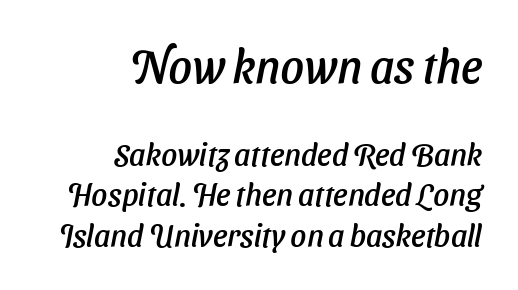
{"width": "normal", "stroke_contrast": "low", "x_height": "medium", "monospaced": "no", "underline": "no", "align": "right", "line_spacing": "normal", "line_spacing_ratio": 1.32, "letter_spacing": "normal", "letter_spacing_em": 0.0, "larger_block": "first", "size_ratio": 1.48, "glyph_px": 46}
